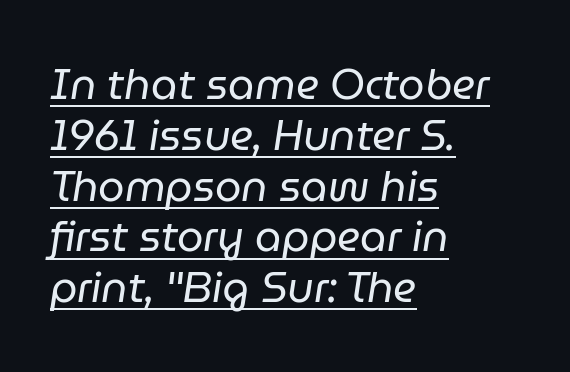
{"italic": "yes", "lean": "right", "slant_degrees": 9, "bold": "no", "weight": "regular", "width": "normal", "stroke_contrast": "low", "x_height": "medium", "monospaced": "no", "underline": "yes", "align": "left", "line_spacing_ratio": 1.21, "letter_spacing": "normal", "letter_spacing_em": 0.0, "glyph_px": 42}
